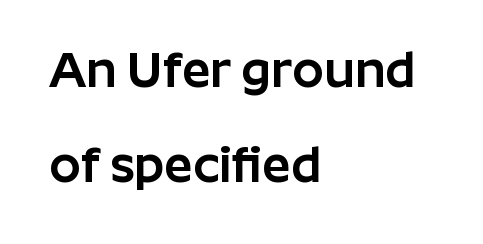
The rendering uses natural spacing where letterforms have individual widths. Does the copy run flush right? No — it runs flush left. No italicization has been applied; the sample stays upright. The face used here is a sans, in the tradition of grotesques and geometrics.
